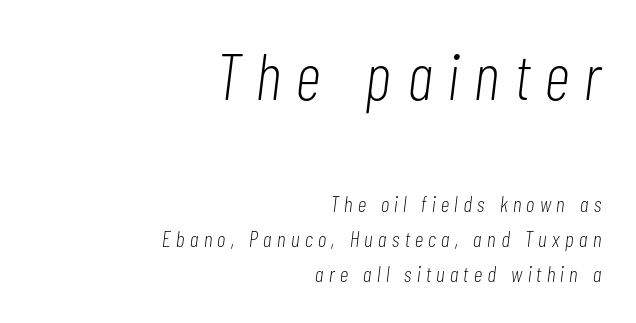
The image shows 65 px light, condensed type, italic (leaning right); set right-aligned, normal line spacing (1.59x), unusually wide letter spacing (+0.25 em), not underlined; the first (top) block is 2.95x larger; low stroke contrast and a medium x-height.
